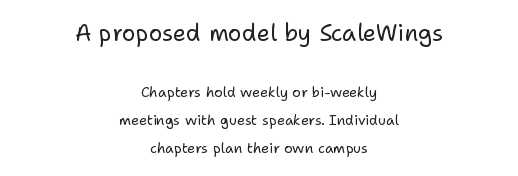
Observe the ordinary spacing: letters are neighbours, not strangers. Loosely led — the rows are spread out. Quick note: not italic, upright. Block one is the big one; block two sits smaller underneath. Alignment: centered.
